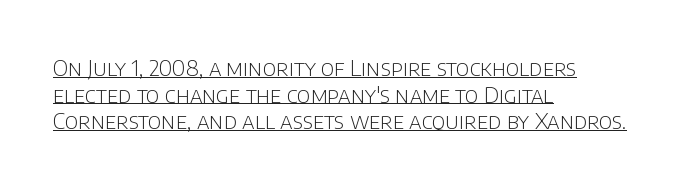
The image shows 22 px text type, upright; set left-aligned, line spacing 1.21x, normal letter spacing, underlined.
